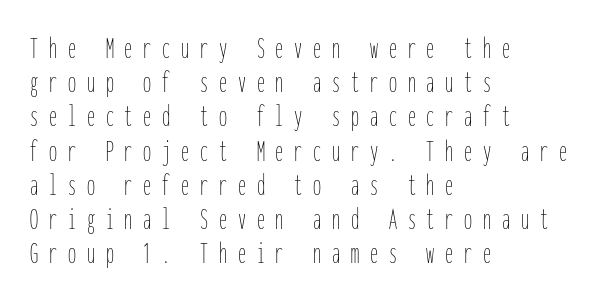
Q: Is the text bold? A: No.
Q: Is the text italic (slanted)? A: No, it is upright.
Q: Is the text underlined? A: No.
Q: How is the paragraph aligned? A: Left-aligned.
Q: Is the spacing between letters normal or unusually wide? A: Unusually wide.
Q: Is the spacing between lines tight, normal or loose? A: Tight.
Q: Width (condensed, normal, or wide)? A: Condensed.
Q: Stroke contrast? A: Low.
Q: x-height? A: Medium.
Q: Monospaced? A: Yes.
